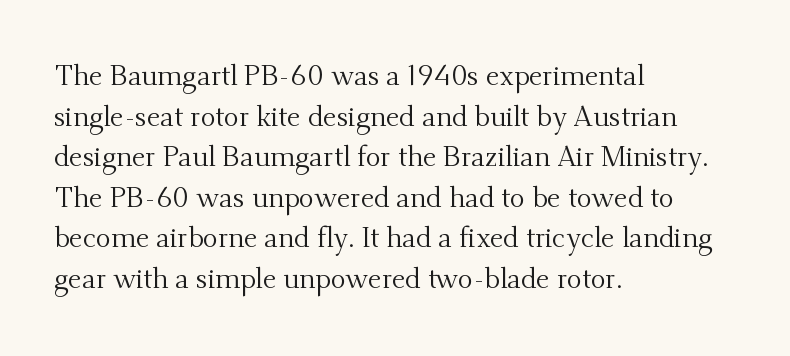
This sample uses a serif face. Bare-footed words on every line. Does the leading feel generous? No, just average. No heavy texture on the line: the type isn't bold. Default kerning and tracking; the words read as compact shapes. Typeset ragged right — the left edge is the straight one.
